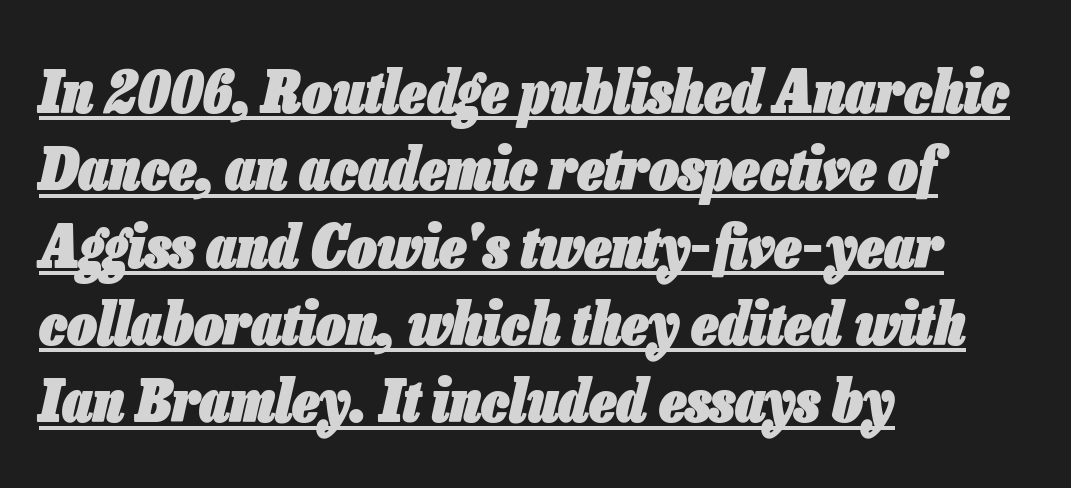
A baseline rule has been typeset under these characters. The typography opts for an oblique posture over an upright one. These lines are rendered in a variable-pitch font. The line texture is even and compact thanks to regular tracking. Heavy, bold letterforms.
